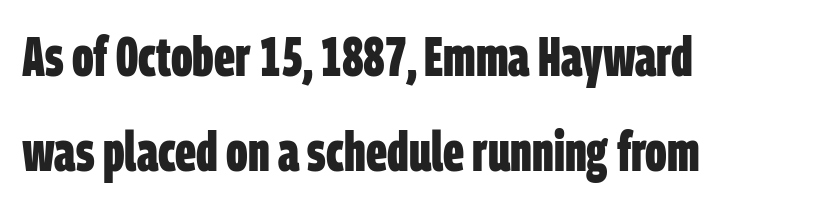
No extra tracking has been applied to these lines. Do the characters align in a grid? No, the font is proportional. The compositor pushed each line to the left boundary. This rendering features lettering with no underline. Look at the bottom of the vertical strokes: they stop flat, with no serifs.
